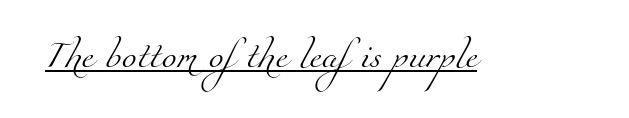
Q: Is the text bold? A: No.
Q: Is the text underlined? A: Yes.
Q: Is the spacing between letters normal or unusually wide? A: Normal.
